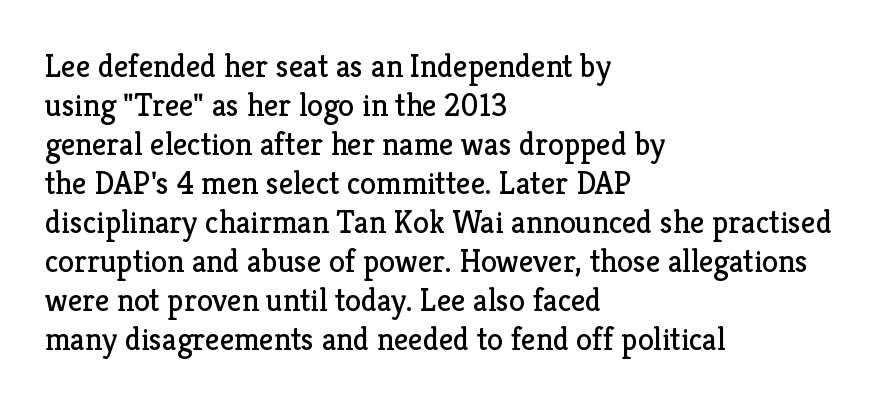
This rendering employs a face with finishing strokes, i.e., a serif. Every row of glyphs begins at an identical x-position on the left. A typesetter would mark this as roman, not italic. Letters have the restrained weight of plain body copy at most. This rendering leaves character spacing at its baseline value.
